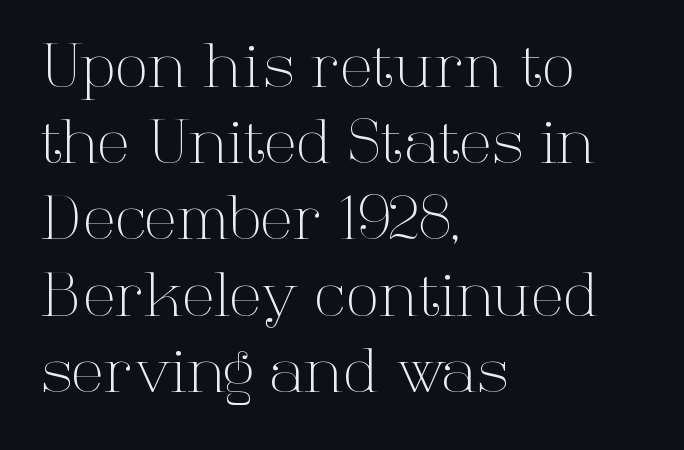
Is the block centered? No — it sits flush against the left margin. Italic: no, the glyphs are upright roman. Is the stroke heavy? The answer is a plain regular-or-lighter. The letters sit at their default tracking, neither squeezed nor spread. I'd call this a serif setting — the letters wear small feet. Baseline-to-baseline distance is the conventional proportion of letter height.
